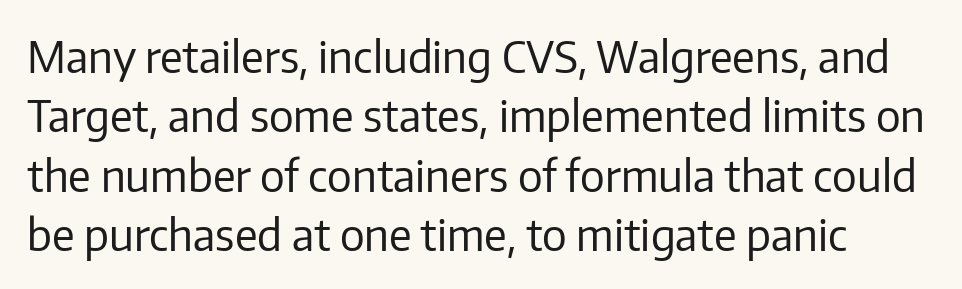
{"serif": "no", "italic": "no", "bold": "no", "weight": "regular", "width": "normal", "stroke_contrast": "low", "x_height": "medium", "monospaced": "no", "underline": "no", "line_spacing": "normal", "line_spacing_ratio": 1.35, "letter_spacing": "normal", "letter_spacing_em": 0.0, "glyph_px": 44}
